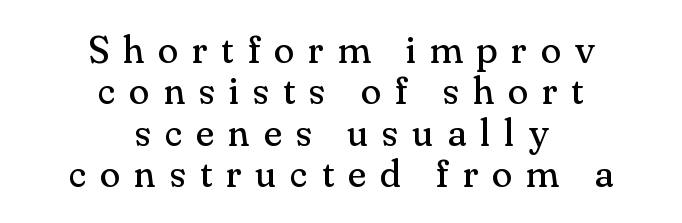
Font category for this specimen: serif. If you measured baseline to baseline, you'd find a short distance. Each word looks stretched out because of the extra space between its letters. Is this a fixed-width face? No — the glyphs have proportional, varying widths. One-word summary of the alignment: center. The font is comparable to plain body text, perhaps lighter.
